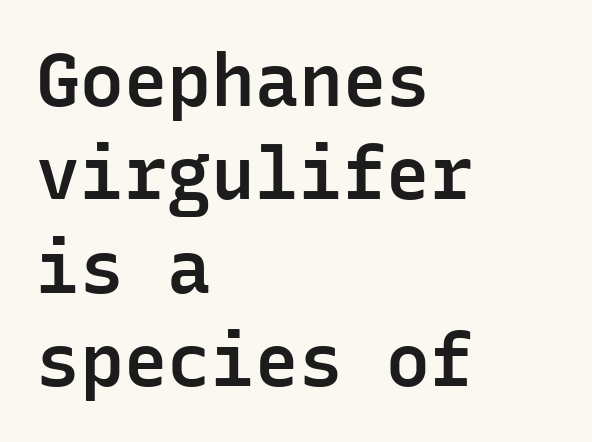
What kind of face is this? One without serifs — a sans. Nobody drew a line under any word here. The letters are semibold — heavier than regular but short of a full bold. The passage shown has conventional tracking throughout. Ordinary non-slanted type is in use.
